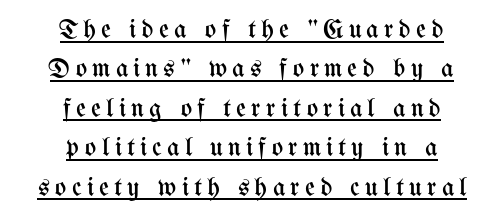
Q: Is the text bold? A: No.
Q: Is the text italic (slanted)? A: No, it is upright.
Q: Is the text underlined? A: Yes.
Q: How is the paragraph aligned? A: Centered.
Q: Is the spacing between lines tight, normal or loose? A: Normal.
